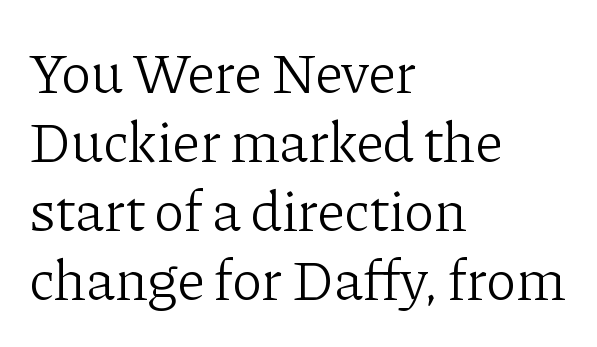
Teacher's note: observe the even left margin — that is flush-left alignment. Nope, not italic — everything's standing straight. These lines are rendered in a variable-pitch font. Students, note that the glyphs here touch the page at normal intervals. A serif font was chosen for this passage. These glyphs show unthickened strokes, regular width or finer.
